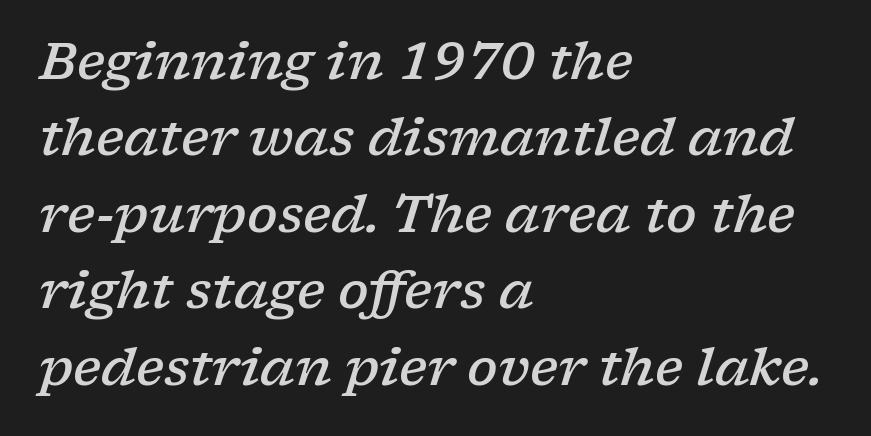
Q: Is the text bold? A: Semi-bold.
Q: Is the text italic (slanted)? A: Yes, it leans right by about 17 degrees.
Q: Is the typeface a serif or a sans-serif typeface? A: Serif.
Q: Is the text underlined? A: No.
Q: How is the paragraph aligned? A: Left-aligned.
Q: Is the spacing between letters normal or unusually wide? A: Normal.
Q: Is the spacing between lines tight, normal or loose? A: Normal.
Q: Width (condensed, normal, or wide)? A: Wide.
Q: Stroke contrast? A: Low.
Q: x-height? A: Medium.
Q: Monospaced? A: No.
